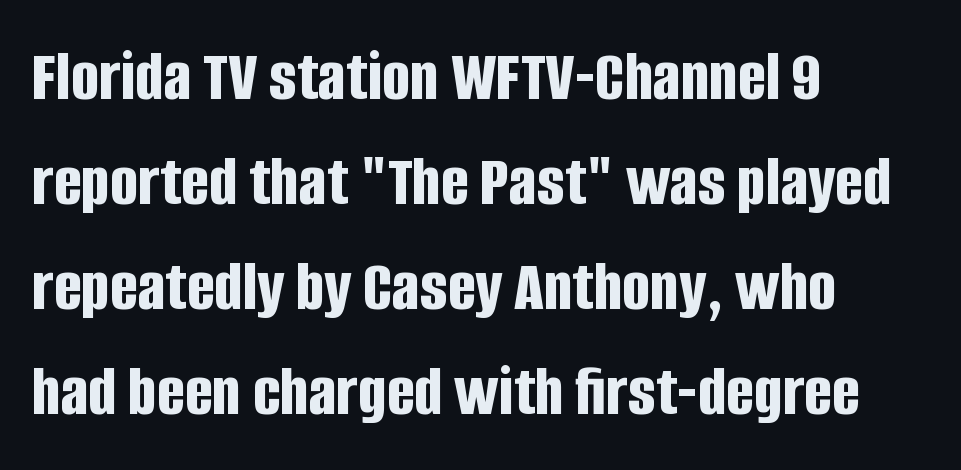
{"serif": "no", "italic": "no", "bold": "yes", "weight": "bold", "width": "condensed", "stroke_contrast": "low", "x_height": "large", "monospaced": "no", "underline": "no", "align": "left", "line_spacing": "normal", "line_spacing_ratio": 1.42, "letter_spacing": "normal", "letter_spacing_em": 0.0, "glyph_px": 74}
